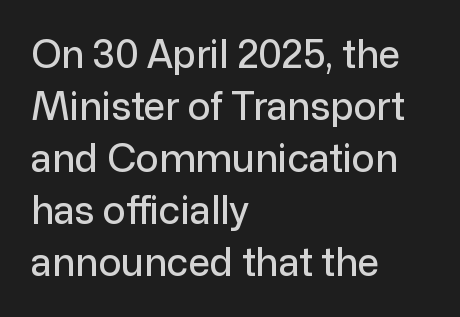
The image shows 38 px sans-serif type, upright; set left-aligned, normal line spacing (1.37x), normal letter spacing, not underlined; low stroke contrast and a medium x-height.
